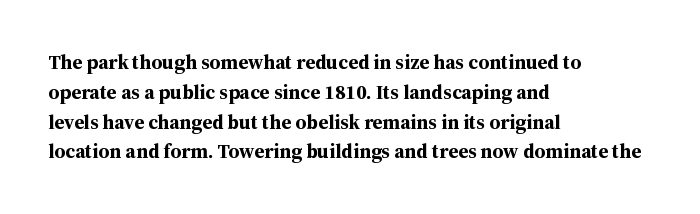
Summary of weight: heavy, a full bold. This sample is left-justified, so line endings fall wherever the words run out. The type sits square on the baseline with zero lean. The lines sit at an ordinary, default distance from one another. A bare baseline throughout the passage. This sample uses plain, unmodified letter spacing.
